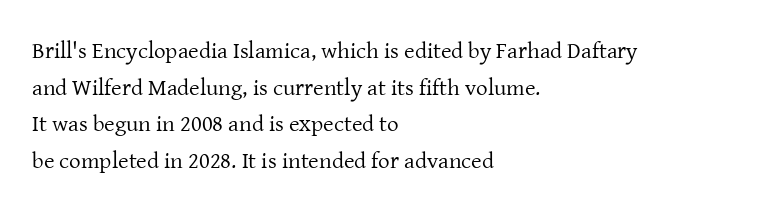
The image shows 23 px text type, upright; set left-aligned, normal line spacing (1.59x), normal letter spacing, not underlined.
